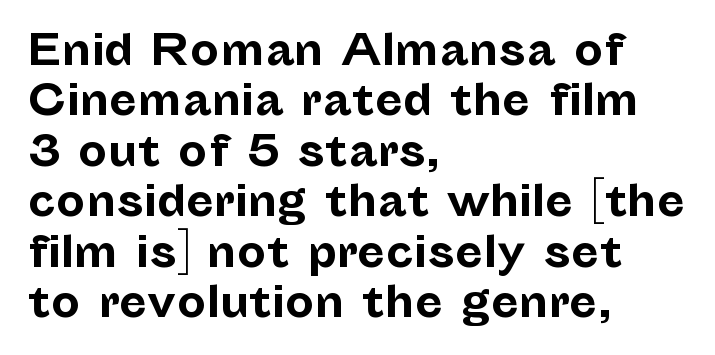
The characters look thick and weighty, a clear bold. The horizontal fit of the characters is conventional and even. Typeset ragged right — the left edge is the straight one. The words here are not underlined.
